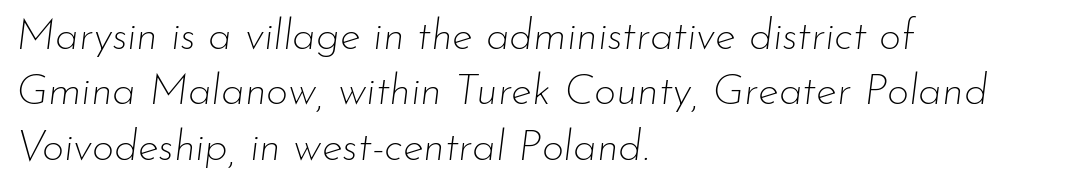
{"italic": "yes", "lean": "right", "slant_degrees": 7, "bold": "no", "weight": "thin", "width": "normal", "stroke_contrast": "low", "x_height": "small", "monospaced": "no", "underline": "no", "align": "left", "line_spacing": "normal", "line_spacing_ratio": 1.29, "letter_spacing": "normal", "letter_spacing_em": 0.0, "glyph_px": 43}
